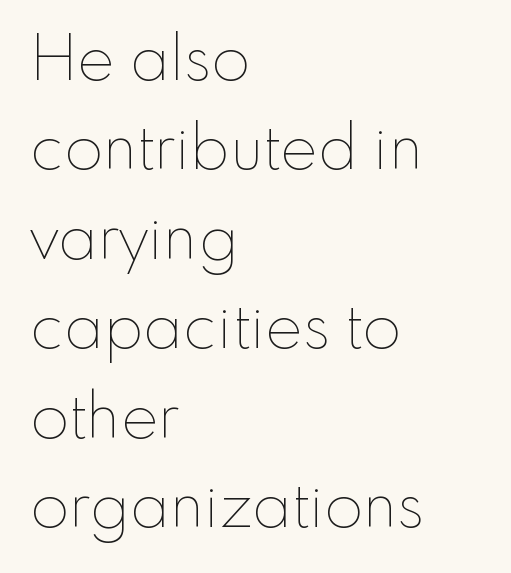
Here the glyphs are tracked normally, forming tight word shapes. What's the leading like? Ordinary, nothing unusual. Rendered with straight, roman letterforms. Descender tails drop into unmarked territory. Think of a printed novel: that variable character pitch is what you see here. No letter is thick-stroked: the sample isn't bold.
